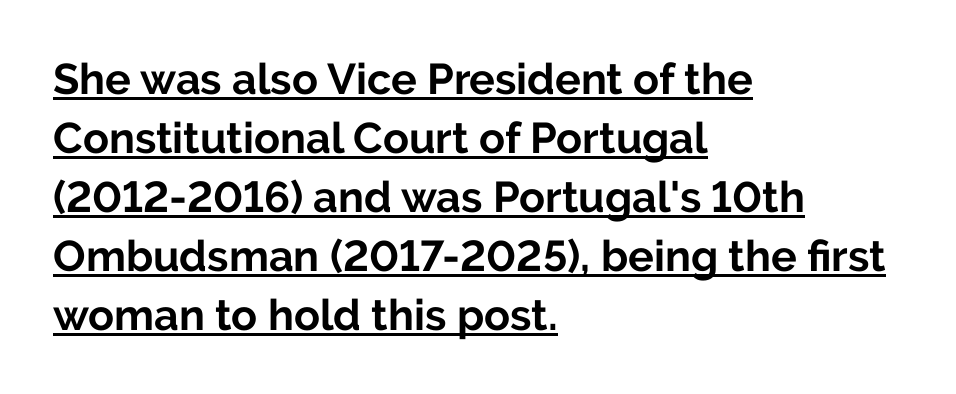
Rows of type keep a routine distance in the vertical direction. Line starts are locked; line ends wander. A baseline rule has been typeset under these characters. Note the varied advance widths — an 'i' is clearly narrower than an 'm'.
